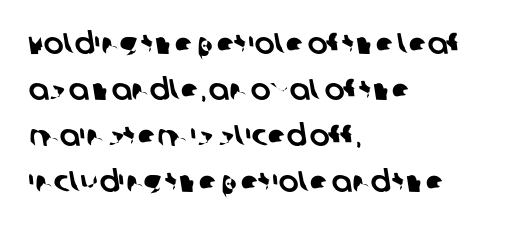
{"serif": "no", "width": "normal", "stroke_contrast": "low", "x_height": "large", "monospaced": "no", "underline": "no", "align": "left", "line_spacing": "normal", "line_spacing_ratio": 1.53, "letter_spacing": "normal", "letter_spacing_em": 0.0, "glyph_px": 30}
